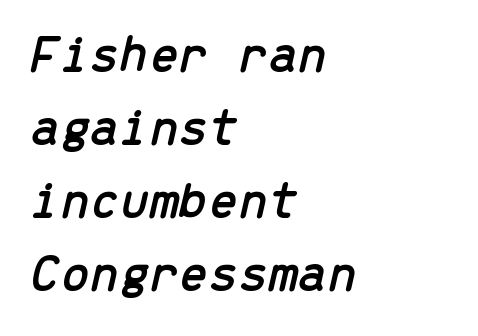
The image shows 53 px text type, italic (leaning right), monospaced; set left-aligned, normal line spacing (1.38x), normal letter spacing, not underlined; low stroke contrast and a medium x-height.
